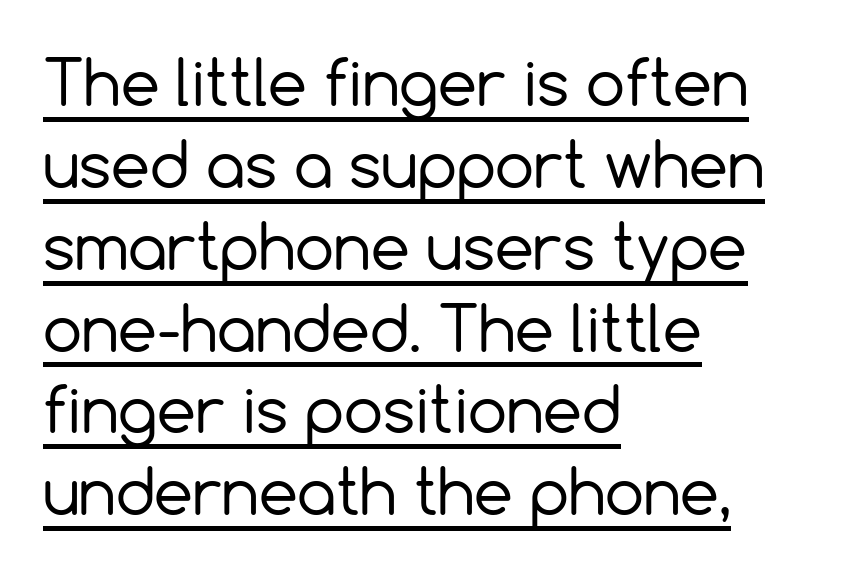
The ragged edge is on the right, which tells us the setting is flush left. One glance says typical: line gaps are just what's usual. This sample has the flowing, uneven cadence of proportional lettering. Letters have the restrained weight of plain body copy at most. No extra tracking has been applied to these lines.
